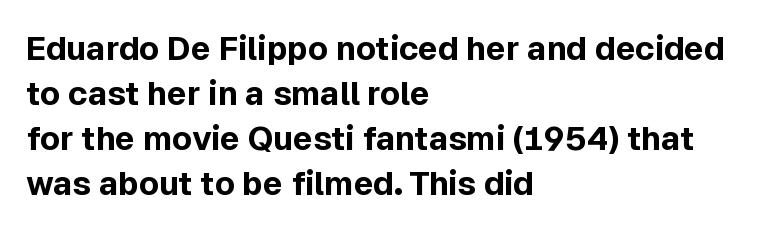
Q: Is the text bold? A: Yes.
Q: Is the text italic (slanted)? A: No, it is upright.
Q: Is the typeface a serif or a sans-serif typeface? A: Sans-serif.
Q: Is the text underlined? A: No.
Q: How is the paragraph aligned? A: Left-aligned.
Q: Is the spacing between letters normal or unusually wide? A: Normal.
Q: Is the spacing between lines tight, normal or loose? A: Normal.
Q: Width (condensed, normal, or wide)? A: Normal.
Q: x-height? A: Medium.
Q: Monospaced? A: No.
